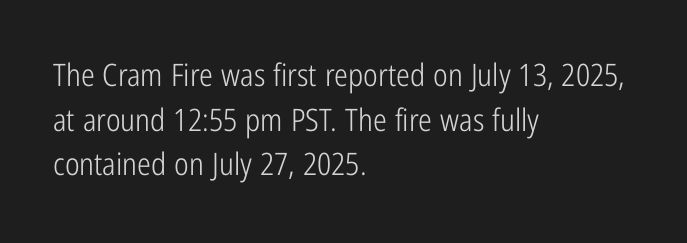
The image shows 31 px light, condensed sans-serif type, upright; set left-aligned, normal line spacing (1.44x), normal letter spacing, not underlined; low stroke contrast and a medium x-height.
